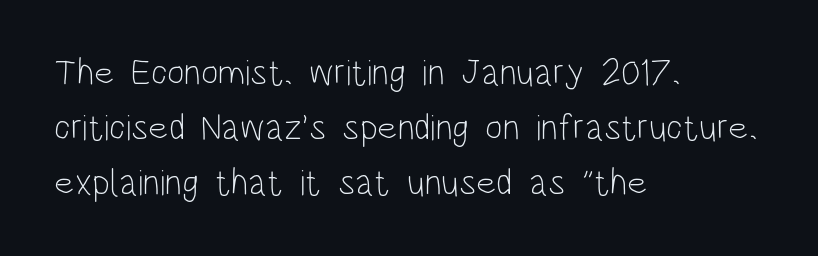
The image shows 37 px light, condensed sans-serif type, upright; set left-aligned, normal line spacing (1.48x), normal letter spacing, not underlined; low stroke contrast and a large x-height.
